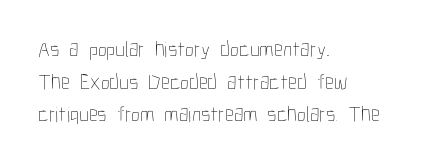
Q: Is the text bold? A: No.
Q: Is the text italic (slanted)? A: No, it is upright.
Q: Is the text underlined? A: No.
Q: How is the paragraph aligned? A: Left-aligned.
Q: Is the spacing between letters normal or unusually wide? A: Normal.
Q: Is the spacing between lines tight, normal or loose? A: Normal.
